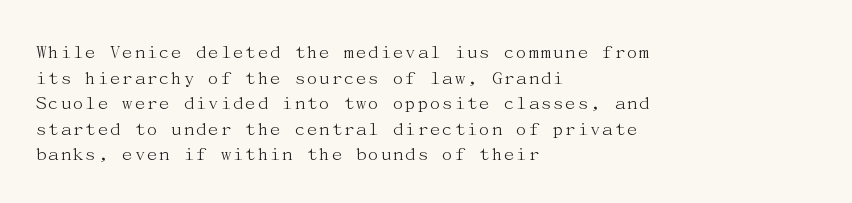
Q: Is the text bold? A: No.
Q: Is the text italic (slanted)? A: No, it is upright.
Q: Is the text underlined? A: No.
Q: How is the paragraph aligned? A: Left-aligned.
Q: Is the spacing between letters normal or unusually wide? A: Normal.
